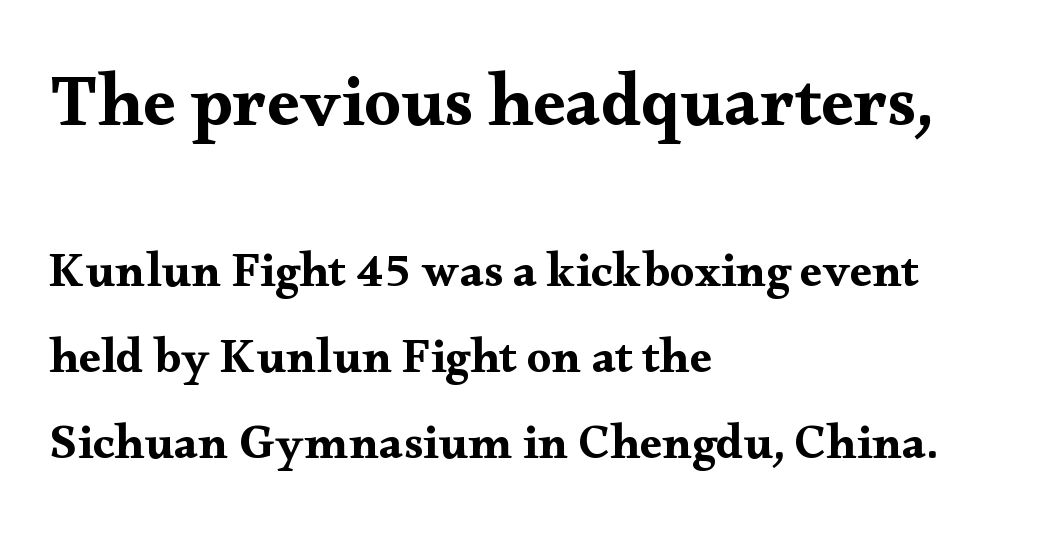
The image shows 73 px wide serif type, upright; set left-aligned, line spacing 1.75x, normal letter spacing, not underlined; the first (top) block is 1.49x larger; medium stroke contrast and a small x-height.
